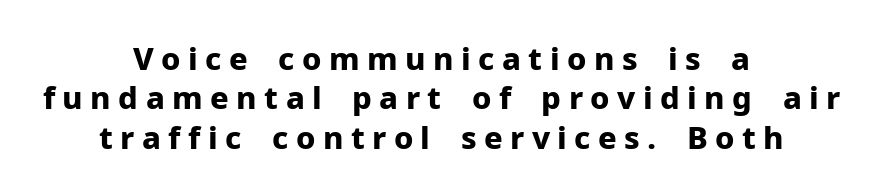
{"serif": "no", "italic": "no", "bold": "yes", "weight": "bold", "width": "normal", "stroke_contrast": "low", "x_height": "medium", "monospaced": "no", "underline": "no", "align": "center", "line_spacing": "normal", "line_spacing_ratio": 1.27, "letter_spacing": "wide", "letter_spacing_em": 0.24, "glyph_px": 31}
